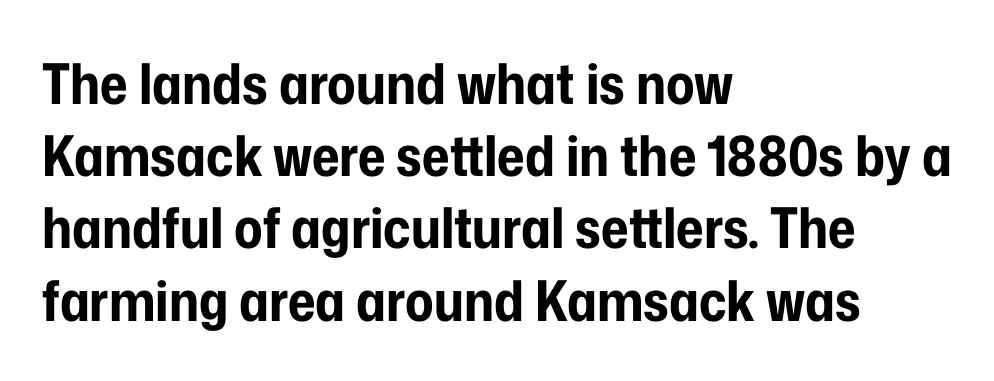
Observe the ordinary spacing: letters are neighbours, not strangers. The rendering anchors every line to the left-hand side. Posture: upright roman. Set as a true bold cut, around the 700 mark.
